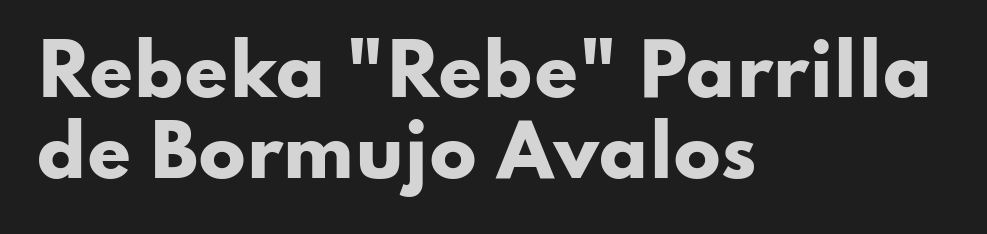
Q: Is the text bold? A: Yes.
Q: Is the text italic (slanted)? A: No, it is upright.
Q: Is the typeface a serif or a sans-serif typeface? A: Sans-serif.
Q: Is the text underlined? A: No.
Q: How is the paragraph aligned? A: Left-aligned.
Q: Is the spacing between letters normal or unusually wide? A: Normal.
Q: Width (condensed, normal, or wide)? A: Wide.
Q: Stroke contrast? A: Low.
Q: x-height? A: Small.
Q: Monospaced? A: No.
